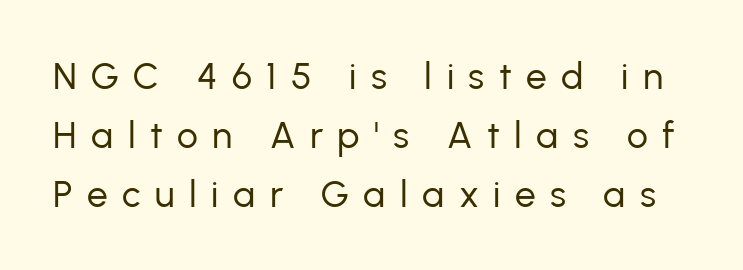
{"serif": "no", "italic": "no", "bold": "no", "weight": "regular", "width": "normal", "stroke_contrast": "low", "x_height": "medium", "monospaced": "no", "underline": "no", "line_spacing": "normal", "line_spacing_ratio": 1.59, "letter_spacing": "wide", "letter_spacing_em": 0.39, "glyph_px": 37}
